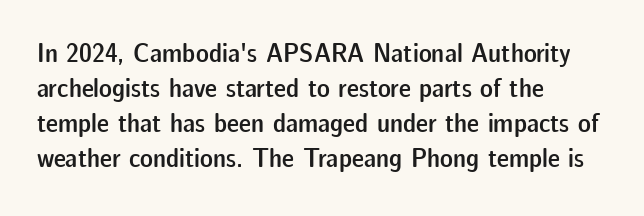
{"italic": "no", "bold": "semi", "underline": "no", "align": "left", "line_spacing": "normal", "line_spacing_ratio": 1.3, "letter_spacing": "normal", "letter_spacing_em": 0.0, "glyph_px": 27}
